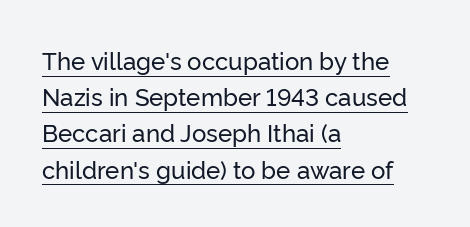
Q: Is the text italic (slanted)? A: No, it is upright.
Q: Is the text underlined? A: Yes.
Q: How is the paragraph aligned? A: Left-aligned.
Q: Is the spacing between letters normal or unusually wide? A: Normal.
Q: Is the spacing between lines tight, normal or loose? A: Normal.
